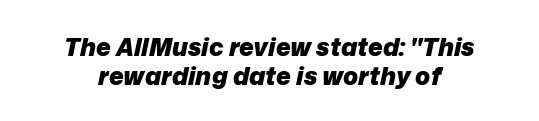
The leading is snug, giving the passage a crowded texture. The zone under the glyphs is completely vacant. Is the type slanted? Yes — the strokes lean at a clear angle. The sample has been set heavy, in full bold. The rendering keeps characters at their native spacing.
